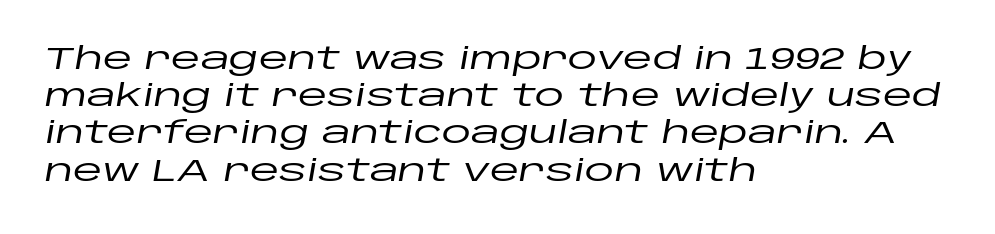
{"italic": "yes", "lean": "right", "slant_degrees": 10, "width": "wide", "stroke_contrast": "low", "x_height": "large", "monospaced": "no", "underline": "no", "align": "left", "line_spacing_ratio": 1.24, "letter_spacing": "normal", "letter_spacing_em": 0.0, "glyph_px": 30}
